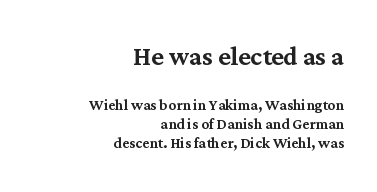
Q: Is the text italic (slanted)? A: No, it is upright.
Q: Is the typeface a serif or a sans-serif typeface? A: Serif.
Q: Is the text underlined? A: No.
Q: How is the paragraph aligned? A: Right-aligned.
Q: Is the spacing between letters normal or unusually wide? A: Normal.
Q: Is the spacing between lines tight, normal or loose? A: Tight.
Q: Which block of text is set in a larger size, the first (top) or the second (bottom)? A: The first (top) one.
Q: Width (condensed, normal, or wide)? A: Normal.
Q: Stroke contrast? A: Medium.
Q: x-height? A: Medium.
Q: Monospaced? A: No.
